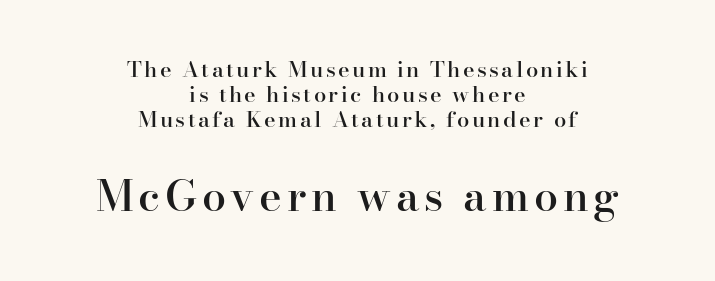
The image shows 43 px semibold serif type, upright; set centered, tight line spacing (1.14x), not underlined; the second (bottom) block is 1.95x larger; high stroke contrast and a small x-height.
